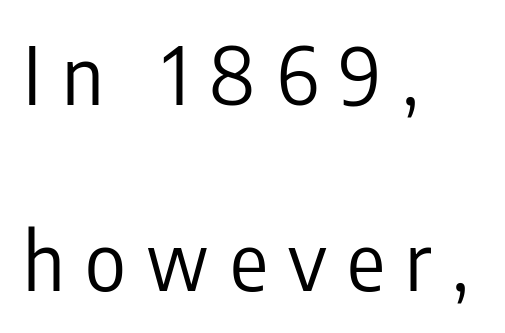
The font's upright variant was chosen for this text. Spacing verdict: proportional, widths tailored to each character. The letters carry no serifs — their stems end cleanly without finishing strokes. Is the block centered? No — it sits flush against the left margin. Is the type heavy? It reads as light-to-regular instead. Honestly, the rows look like they've been pulled way apart.
